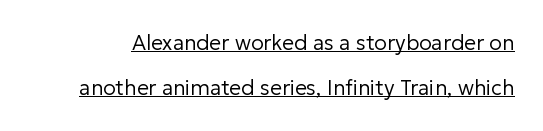
{"italic": "no", "bold": "no", "underline": "yes", "line_spacing": "loose", "line_spacing_ratio": 2.15, "letter_spacing": "normal", "letter_spacing_em": 0.0, "glyph_px": 21}
